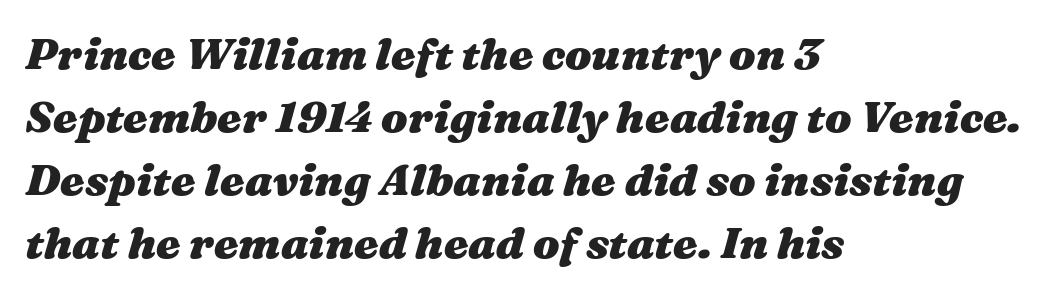
Q: Is the text bold? A: Yes.
Q: Is the text italic (slanted)? A: Yes, it leans right by about 16 degrees.
Q: Is the text underlined? A: No.
Q: How is the paragraph aligned? A: Left-aligned.
Q: Is the spacing between letters normal or unusually wide? A: Normal.
Q: Is the spacing between lines tight, normal or loose? A: Normal.
Q: Width (condensed, normal, or wide)? A: Wide.
Q: Stroke contrast? A: Medium.
Q: x-height? A: Medium.
Q: Monospaced? A: No.
